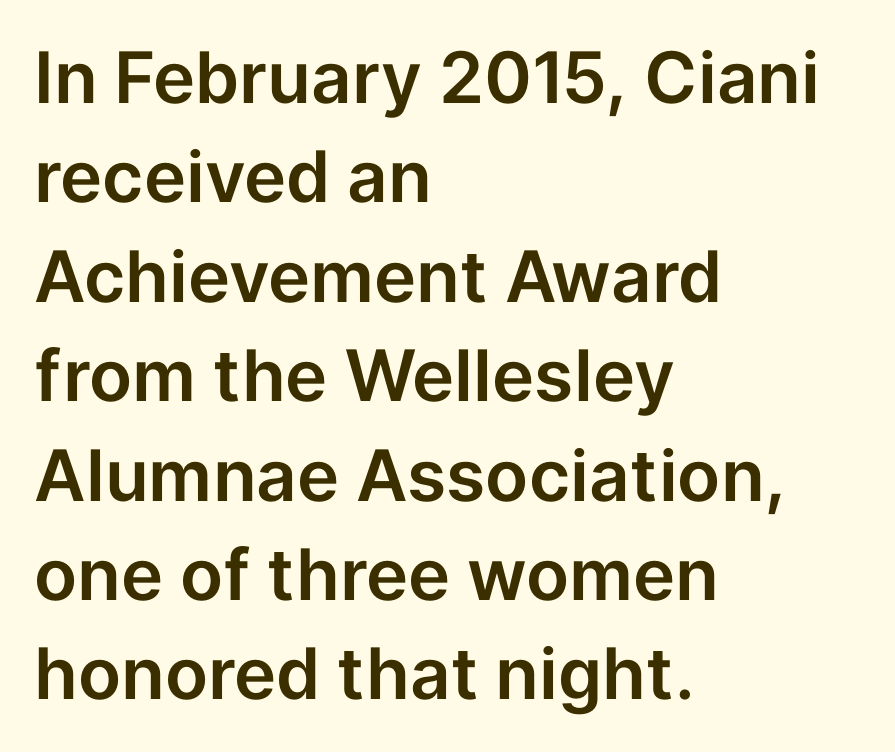
Q: Is the text italic (slanted)? A: No, it is upright.
Q: Is the typeface a serif or a sans-serif typeface? A: Sans-serif.
Q: Is the text underlined? A: No.
Q: How is the paragraph aligned? A: Left-aligned.
Q: Is the spacing between letters normal or unusually wide? A: Normal.
Q: Is the spacing between lines tight, normal or loose? A: Normal.
Q: Width (condensed, normal, or wide)? A: Normal.
Q: Stroke contrast? A: Low.
Q: x-height? A: Medium.
Q: Monospaced? A: No.
